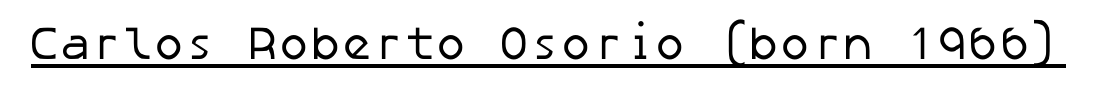
Descenders here cross a horizontal rule under the line. Unbolded letterforms with no extra heft. Examine the stroke ends and you'll find no serifs. Letter spacing: default.
